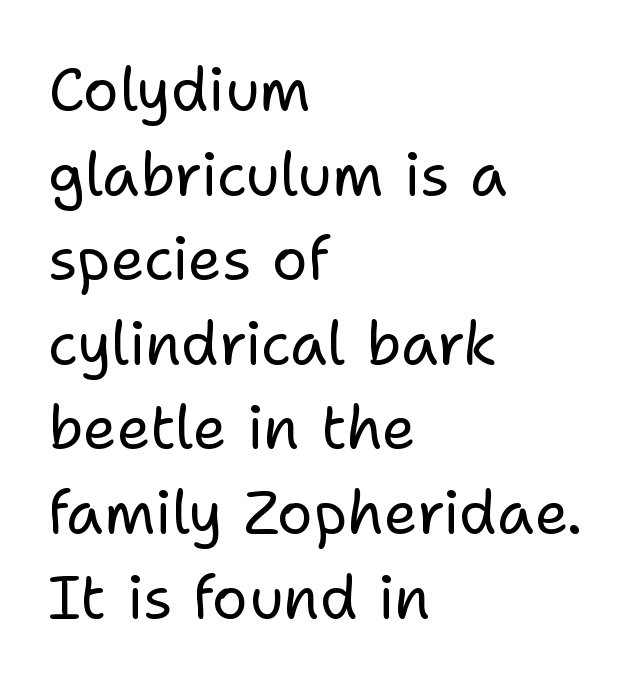
In terms of letterform style, serifs are entirely absent. Check the space under the baseline: it is left empty. The face used here is proportionally spaced, like ordinary book or web type. Line beginnings align vertically; line endings do not. Tracking here is standard; glyphs follow each other at the usual distance. Does the leading feel generous? No, just average.
